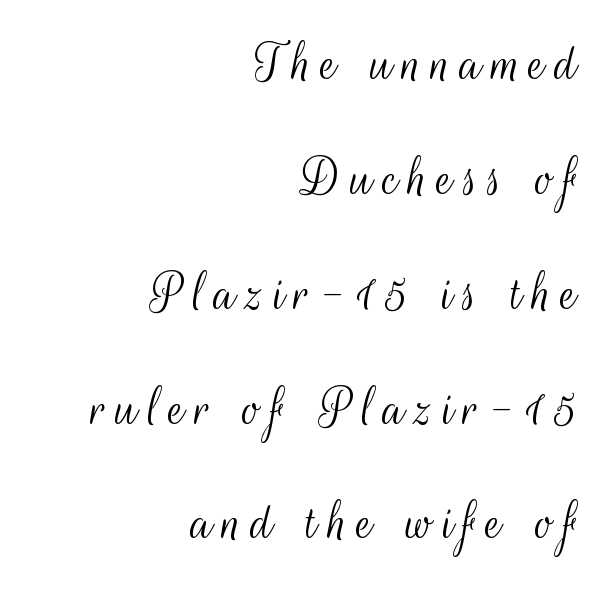
{"serif": "no", "bold": "no", "weight": "light", "width": "condensed", "stroke_contrast": "medium", "x_height": "small", "monospaced": "no", "underline": "no", "align": "right", "line_spacing": "loose", "line_spacing_ratio": 1.98, "glyph_px": 58}
